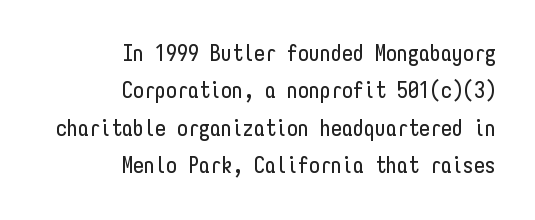
Q: Is the text italic (slanted)? A: No, it is upright.
Q: Is the text underlined? A: No.
Q: How is the paragraph aligned? A: Right-aligned.
Q: Is the spacing between letters normal or unusually wide? A: Normal.
Q: Is the spacing between lines tight, normal or loose? A: Normal.
